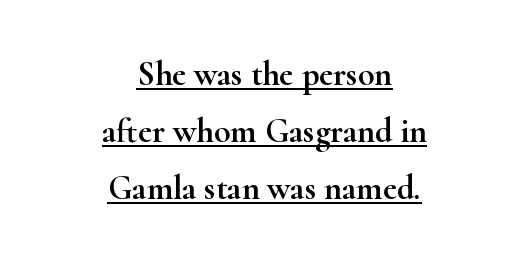
{"serif": "yes", "italic": "no", "width": "wide", "stroke_contrast": "high", "x_height": "small", "monospaced": "no", "underline": "yes", "align": "center", "line_spacing": "normal", "line_spacing_ratio": 1.67, "letter_spacing": "normal", "letter_spacing_em": 0.0, "glyph_px": 34}
